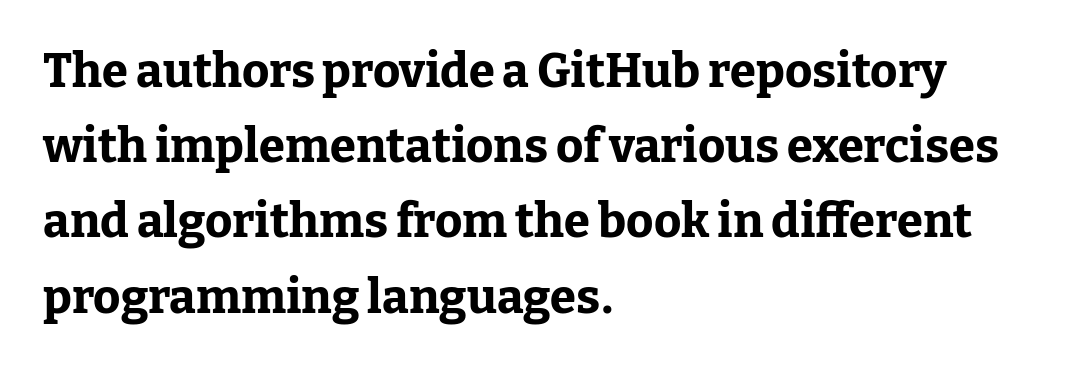
A typesetter would call this zero additional tracking. Students, this is bold: see how much ink each stroke carries. Each letter's strokes conclude with small projecting serifs. Does the copy run flush right? No — it runs flush left. Bare-footed words on every line. Posture: upright roman.
